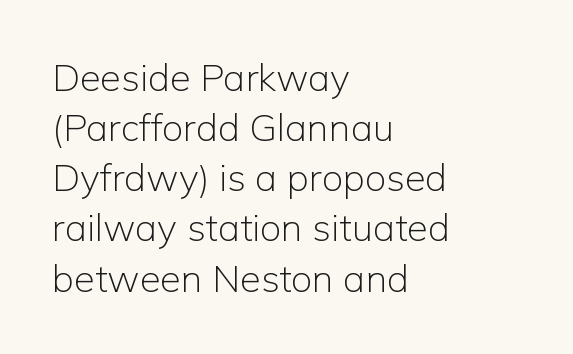
{"serif": "no", "italic": "no", "bold": "no", "weight": "light", "width": "normal", "stroke_contrast": "low", "x_height": "medium", "monospaced": "no", "underline": "no", "align": "left", "line_spacing": "normal", "line_spacing_ratio": 1.32, "letter_spacing": "normal", "letter_spacing_em": 0.0, "glyph_px": 38}
